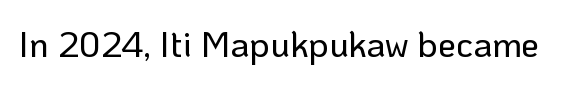
The image shows 36 px sans-serif type, upright; set normal letter spacing, not underlined; low stroke contrast and a medium x-height.
